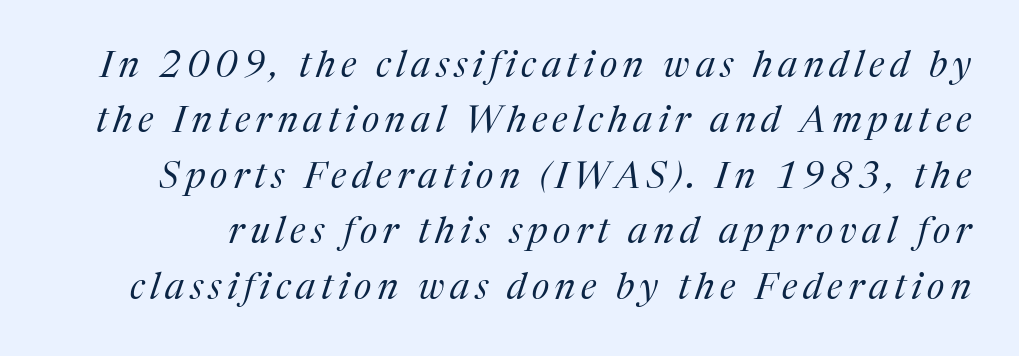
Lines of text with bare space underneath. The axis of the letterforms is tilted away from vertical. Students, observe: this is what conventionally led text looks like. Looks like regular typesetting: each glyph gets only the width it needs. Is the type heavy? It reads as light-to-regular instead. Look at the bottom of the vertical strokes: they flare into serifs here.
